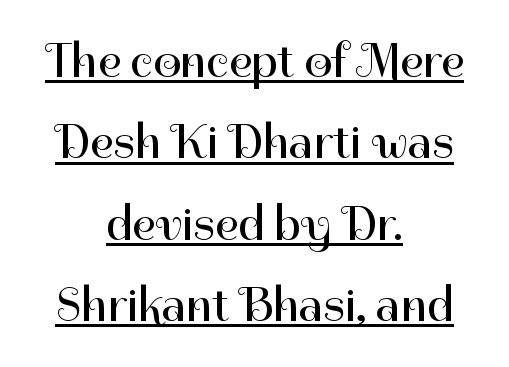
{"serif": "no", "italic": "no", "bold": "no", "weight": "regular", "width": "normal", "stroke_contrast": "high", "x_height": "medium", "monospaced": "no", "underline": "yes", "align": "center", "line_spacing": "normal", "line_spacing_ratio": 1.66, "letter_spacing": "normal", "letter_spacing_em": 0.0, "glyph_px": 49}
